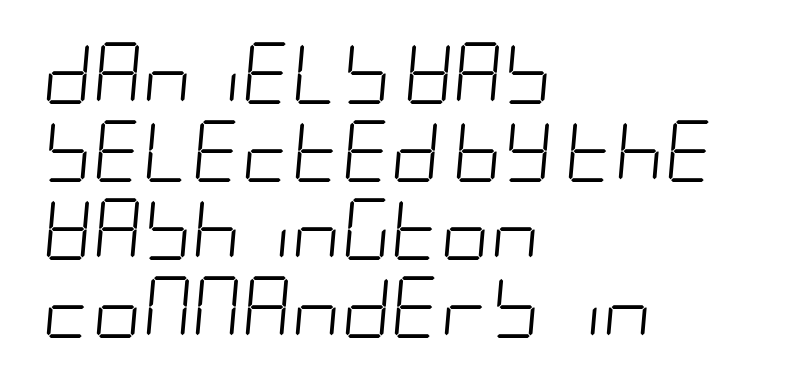
{"italic": "yes", "lean": "right", "slant_degrees": 5, "bold": "no", "weight": "light", "width": "condensed", "stroke_contrast": "low", "x_height": "large", "underline": "no", "align": "left", "line_spacing": "normal", "line_spacing_ratio": 1.28, "letter_spacing": "normal", "letter_spacing_em": 0.0, "glyph_px": 61}
